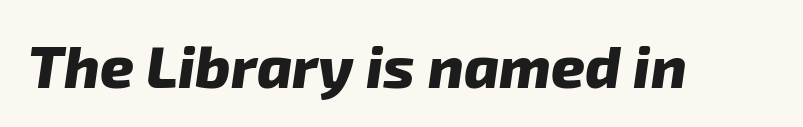
Q: Is the text bold? A: Yes.
Q: Is the typeface a serif or a sans-serif typeface? A: Sans-serif.
Q: Is the text underlined? A: No.
Q: Is the spacing between letters normal or unusually wide? A: Normal.
Q: Width (condensed, normal, or wide)? A: Normal.
Q: Stroke contrast? A: Low.
Q: x-height? A: Medium.
Q: Monospaced? A: No.
